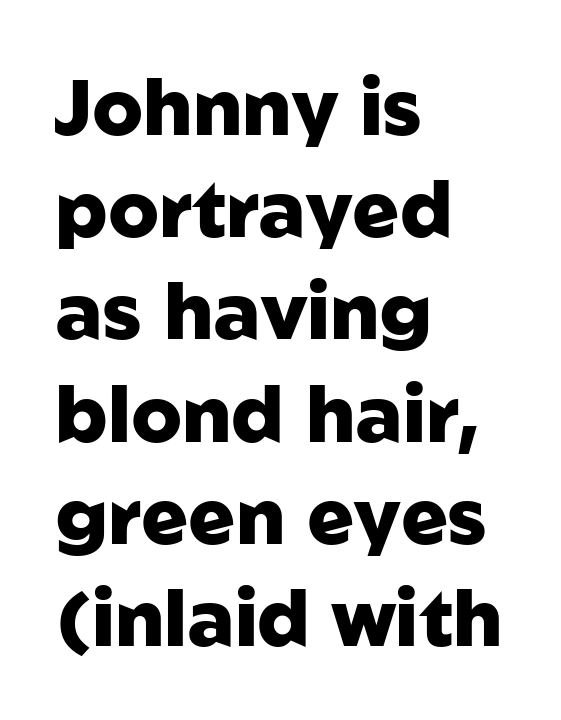
Q: Is the text bold? A: Yes.
Q: Is the text italic (slanted)? A: No, it is upright.
Q: Is the typeface a serif or a sans-serif typeface? A: Sans-serif.
Q: Is the text underlined? A: No.
Q: How is the paragraph aligned? A: Left-aligned.
Q: Is the spacing between letters normal or unusually wide? A: Normal.
Q: Is the spacing between lines tight, normal or loose? A: Normal.
Q: Width (condensed, normal, or wide)? A: Normal.
Q: Stroke contrast? A: Low.
Q: x-height? A: Medium.
Q: Monospaced? A: No.
